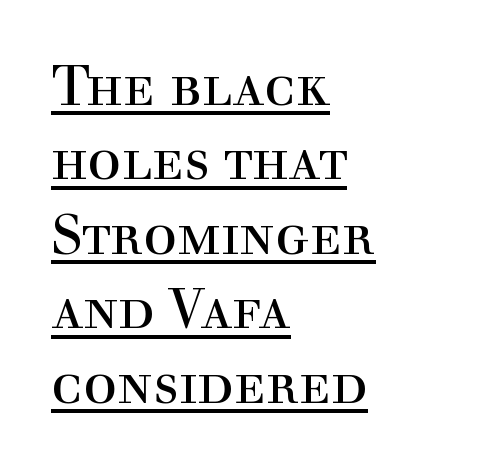
Default kerning and tracking; the words read as compact shapes. Notice how the stems are strictly vertical — no italics here. These lines are set flush left with a ragged right edge. Quick note: interline space is typical. The string is rendered with underlining switched on. Varying glyph widths throughout — classic text-font behaviour.
